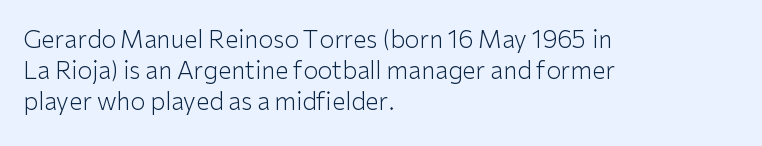
Q: Is the text bold? A: No.
Q: Is the text italic (slanted)? A: No, it is upright.
Q: Is the text underlined? A: No.
Q: How is the paragraph aligned? A: Left-aligned.
Q: Is the spacing between letters normal or unusually wide? A: Normal.
Q: Is the spacing between lines tight, normal or loose? A: Normal.
